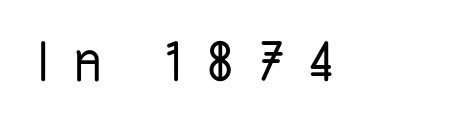
Q: Is the typeface a serif or a sans-serif typeface? A: Sans-serif.
Q: Is the text underlined? A: No.
Q: Is the spacing between letters normal or unusually wide? A: Unusually wide.
Q: Width (condensed, normal, or wide)? A: Condensed.
Q: Stroke contrast? A: Low.
Q: x-height? A: Medium.
Q: Monospaced? A: No.
